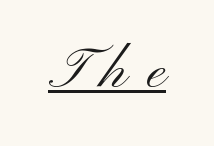
These lines are rendered in a variable-pitch font. Like a heading marked for emphasis, these lines bear an underscore. Counters stay open thanks to moderate or lighter strokes. The letterforms stand isolated, each surrounded by extra space.
